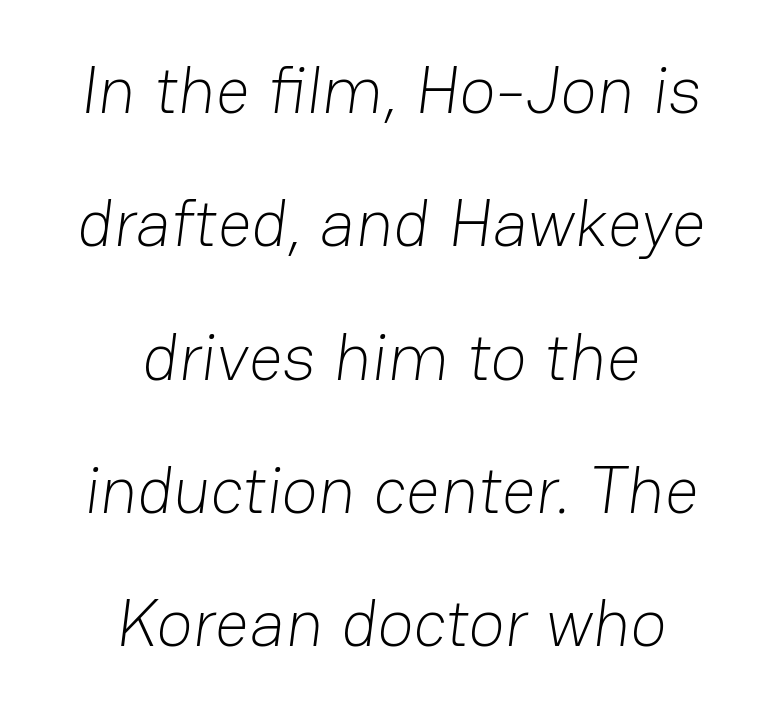
The image shows 67 px light sans-serif type; set centered, loose line spacing (1.99x), normal letter spacing, not underlined; low stroke contrast and a medium x-height.
